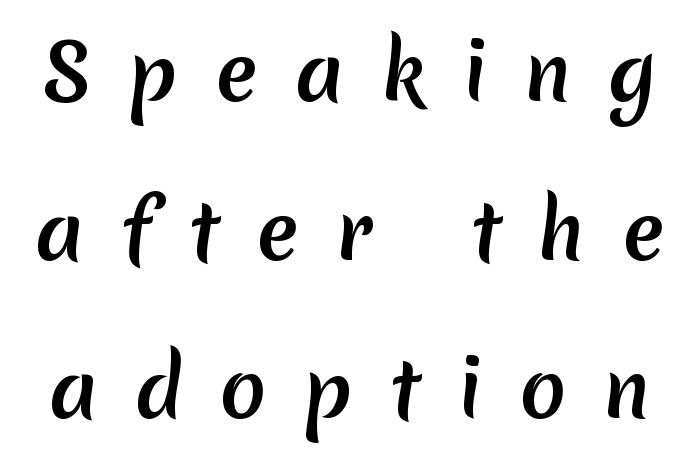
{"serif": "no", "width": "normal", "stroke_contrast": "medium", "x_height": "medium", "monospaced": "no", "underline": "no", "line_spacing": "loose", "line_spacing_ratio": 2.06, "letter_spacing": "wide", "letter_spacing_em": 0.48, "glyph_px": 77}
